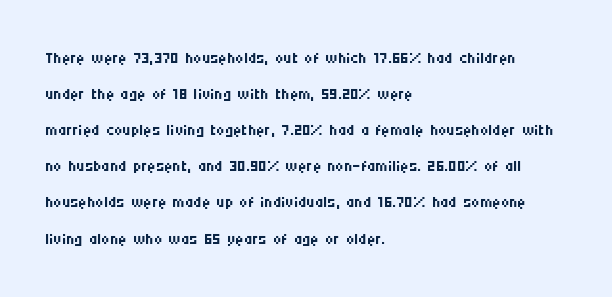
Nothing unusual about the tracking: characters are spaced as the font intends. The typesetter chose a ragged-right arrangement here. Vertical strokes here are truly vertical. In terms of leading, this rendering sits right in the middle.
